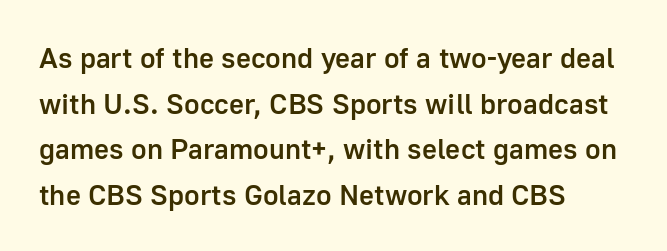
The image shows 29 px semibold sans-serif type, upright; set left-aligned, normal line spacing (1.57x), normal letter spacing, not underlined; low stroke contrast and a medium x-height.
